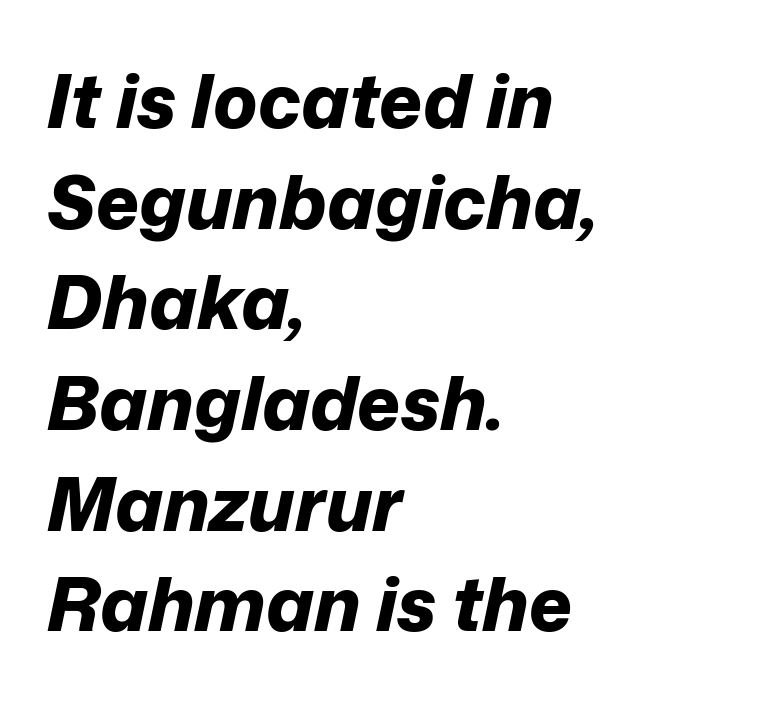
Q: Is the text bold? A: Yes.
Q: Is the text italic (slanted)? A: Yes, it leans right by about 12 degrees.
Q: Is the text underlined? A: No.
Q: How is the paragraph aligned? A: Left-aligned.
Q: Is the spacing between letters normal or unusually wide? A: Normal.
Q: Is the spacing between lines tight, normal or loose? A: Normal.
Q: Width (condensed, normal, or wide)? A: Normal.
Q: Stroke contrast? A: Low.
Q: x-height? A: Medium.
Q: Monospaced? A: No.
